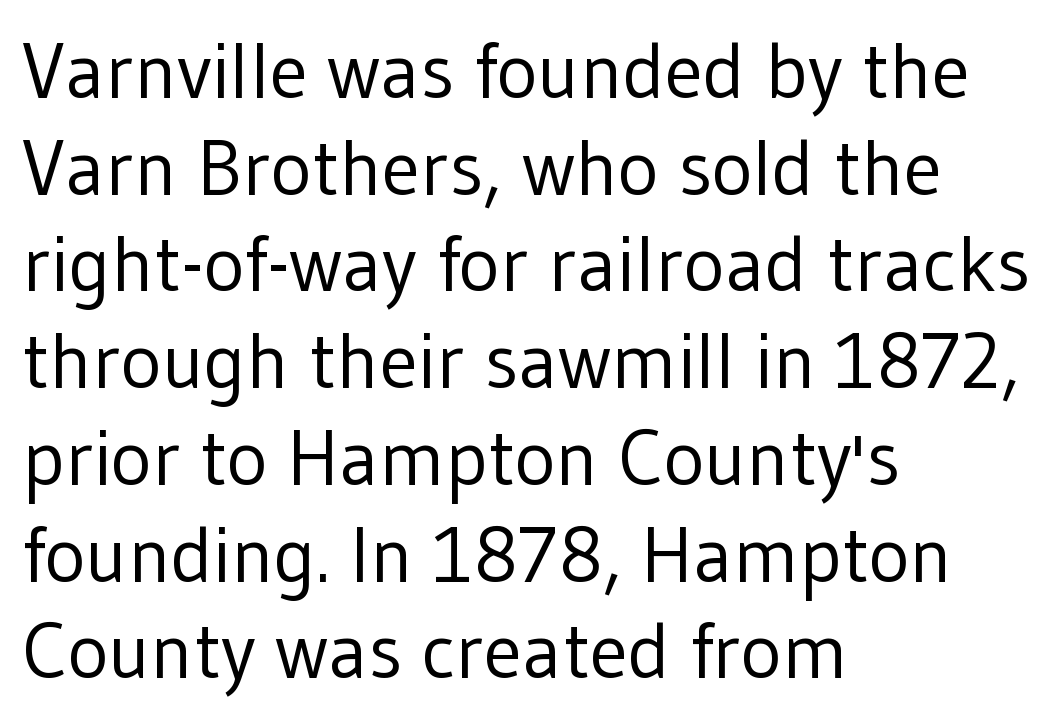
The image shows 78 px regular-weight sans-serif type, upright; set left-aligned, line spacing 1.24x, normal letter spacing, not underlined; low stroke contrast and a medium x-height.
